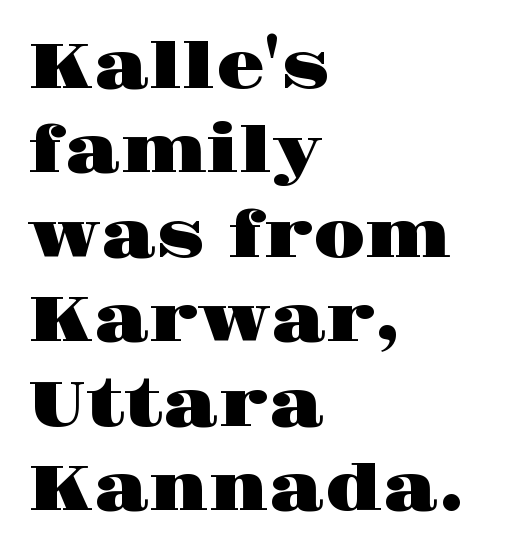
{"serif": "yes", "italic": "no", "width": "wide", "stroke_contrast": "high", "x_height": "large", "monospaced": "no", "underline": "no", "align": "left", "line_spacing": "normal", "line_spacing_ratio": 1.34, "letter_spacing": "normal", "letter_spacing_em": 0.0, "glyph_px": 63}
